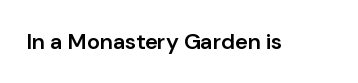
There is no visible air inserted between adjacent glyphs. The characters look somewhat weighty, a semibold short of true bold. Check the space under the baseline: it is left empty. Ascenders rise straight up at ninety degrees.
